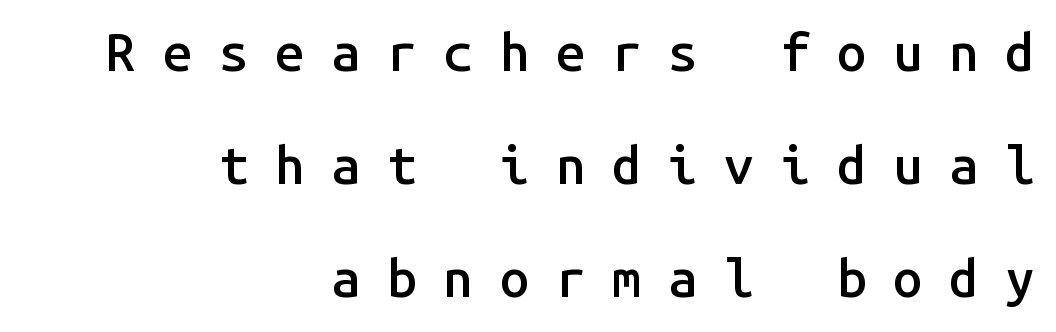
Q: Is the text bold? A: Semi-bold.
Q: Is the text italic (slanted)? A: No, it is upright.
Q: Is the typeface a serif or a sans-serif typeface? A: Sans-serif.
Q: Is the text underlined? A: No.
Q: How is the paragraph aligned? A: Right-aligned.
Q: Is the spacing between letters normal or unusually wide? A: Unusually wide.
Q: Is the spacing between lines tight, normal or loose? A: Loose.
Q: Width (condensed, normal, or wide)? A: Normal.
Q: Stroke contrast? A: Low.
Q: x-height? A: Medium.
Q: Monospaced? A: Yes.
